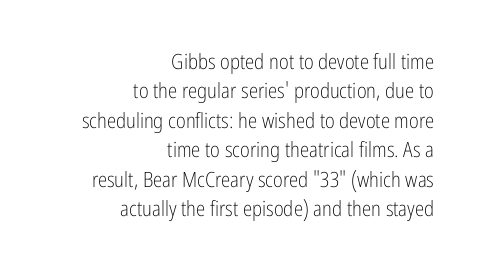
Q: Is the text bold? A: No.
Q: Is the text italic (slanted)? A: No, it is upright.
Q: Is the text underlined? A: No.
Q: How is the paragraph aligned? A: Right-aligned.
Q: Is the spacing between letters normal or unusually wide? A: Normal.
Q: Is the spacing between lines tight, normal or loose? A: Normal.
